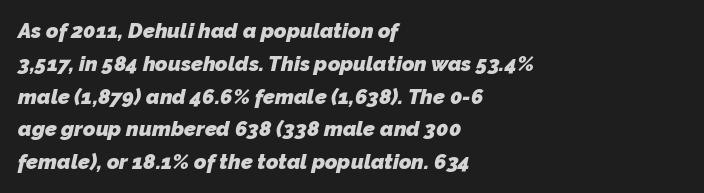
The baseline area is clear. Does extra space separate the letters? No, they use regular spacing. Evenly set lines give the paragraph a standard silhouette. These words are printed bold, with thick strokes throughout. Is the block centered? No — it sits flush against the left margin.
